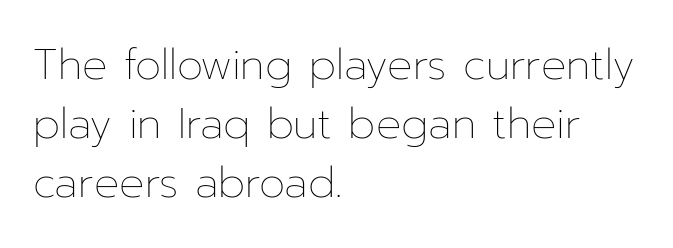
{"italic": "no", "bold": "no", "weight": "thin", "width": "normal", "stroke_contrast": "low", "x_height": "medium", "monospaced": "no", "underline": "no", "align": "left", "line_spacing": "normal", "line_spacing_ratio": 1.4, "letter_spacing": "normal", "letter_spacing_em": 0.0, "glyph_px": 42}
